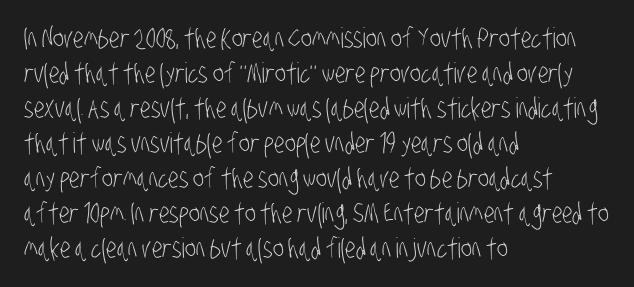
The image shows 28 px light, condensed sans-serif type; set left-aligned, normal line spacing (1.25x), normal letter spacing, not underlined; low stroke contrast and a large x-height.
